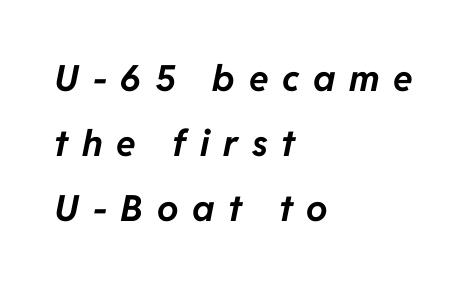
{"italic": "yes", "lean": "right", "slant_degrees": 11, "bold": "yes", "weight": "bold", "width": "normal", "stroke_contrast": "low", "x_height": "medium", "monospaced": "no", "underline": "no", "align": "left", "line_spacing_ratio": 1.81, "letter_spacing": "wide", "letter_spacing_em": 0.38, "glyph_px": 36}
